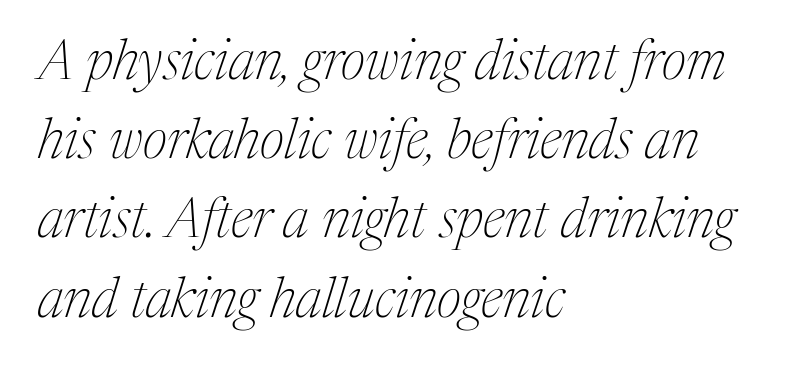
Whoever set this chose a conventional vertical rhythm. The lines in this sample share a left origin and differ only in where they stop. This rendering leaves character spacing at its baseline value. The passage shown is not underscored anywhere. Note the varied advance widths — an 'i' is clearly narrower than an 'm'. These lines were composed using italics.
